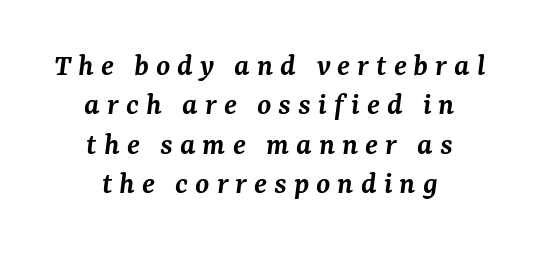
The image shows 32 px semibold serif type, italic (leaning right); set centered, line spacing 1.23x, unusually wide letter spacing (+0.22 em), not underlined; medium stroke contrast and a medium x-height.
